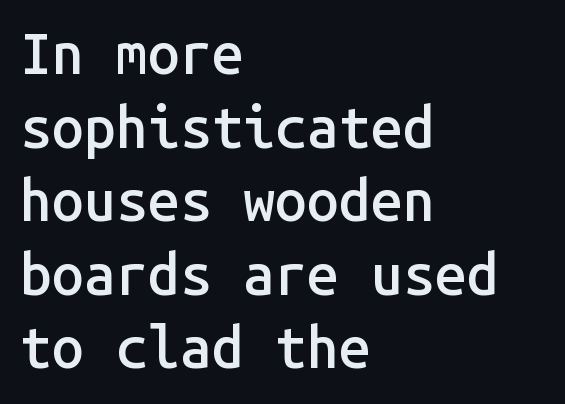
The image shows 57 px semibold sans-serif type, upright, monospaced; set left-aligned, normal line spacing (1.29x), normal letter spacing, not underlined; low stroke contrast and a medium x-height.
